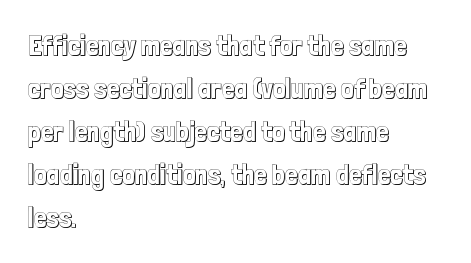
Q: Is the text italic (slanted)? A: No, it is upright.
Q: Is the text underlined? A: No.
Q: How is the paragraph aligned? A: Left-aligned.
Q: Is the spacing between letters normal or unusually wide? A: Normal.
Q: Is the spacing between lines tight, normal or loose? A: Normal.
Q: Width (condensed, normal, or wide)? A: Condensed.
Q: x-height? A: Medium.
Q: Monospaced? A: No.
